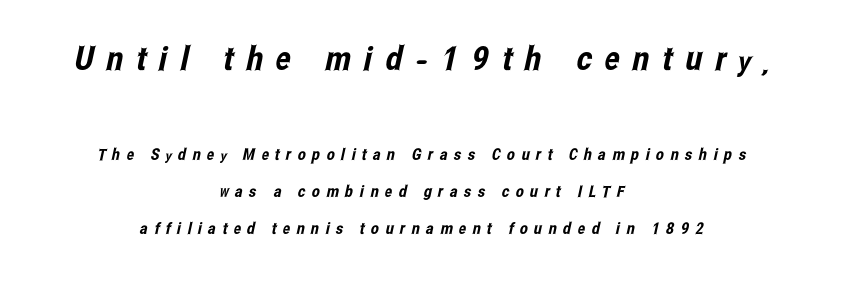
Q: Is the typeface a serif or a sans-serif typeface? A: Sans-serif.
Q: Is the text underlined? A: No.
Q: How is the paragraph aligned? A: Centered.
Q: Is the spacing between letters normal or unusually wide? A: Unusually wide.
Q: Is the spacing between lines tight, normal or loose? A: Loose.
Q: Which block of text is set in a larger size, the first (top) or the second (bottom)? A: The first (top) one.
Q: Width (condensed, normal, or wide)? A: Condensed.
Q: Stroke contrast? A: Low.
Q: x-height? A: Medium.
Q: Monospaced? A: No.
